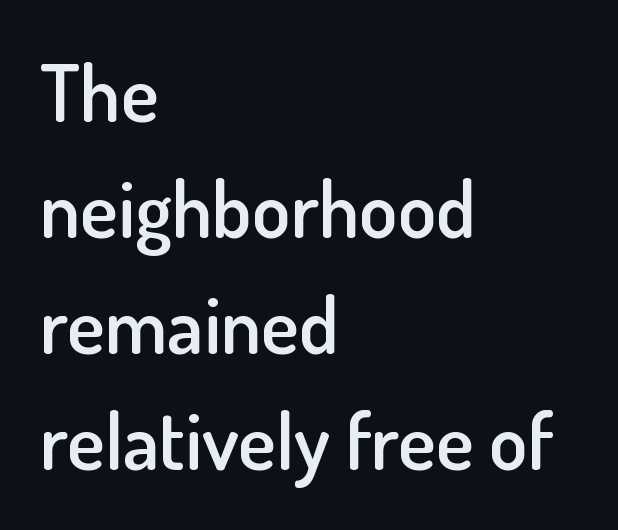
The image shows 79 px semibold sans-serif type, upright; set left-aligned, normal line spacing (1.47x), normal letter spacing, not underlined; low stroke contrast and a small x-height.
